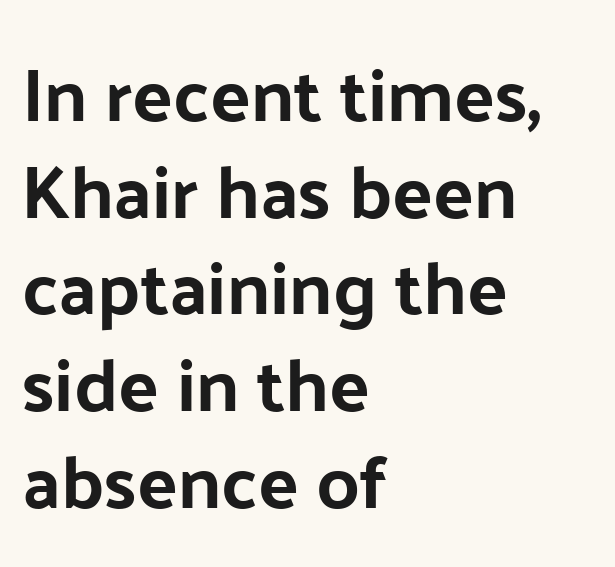
Q: Is the text italic (slanted)? A: No, it is upright.
Q: Is the typeface a serif or a sans-serif typeface? A: Sans-serif.
Q: Is the text underlined? A: No.
Q: How is the paragraph aligned? A: Left-aligned.
Q: Is the spacing between letters normal or unusually wide? A: Normal.
Q: Is the spacing between lines tight, normal or loose? A: Normal.
Q: Width (condensed, normal, or wide)? A: Normal.
Q: Stroke contrast? A: Low.
Q: x-height? A: Medium.
Q: Monospaced? A: No.
